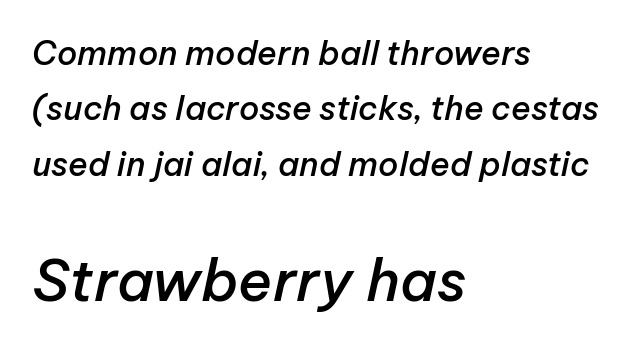
Top chunk: small. Bottom chunk: large. The strokes are fattened partway — semibold, not bold. The face used here has a pronounced slope to its letters. Underlining? Definitely not there. Tracking here is standard; glyphs follow each other at the usual distance. Baseline-to-baseline distance is the conventional proportion of letter height.
